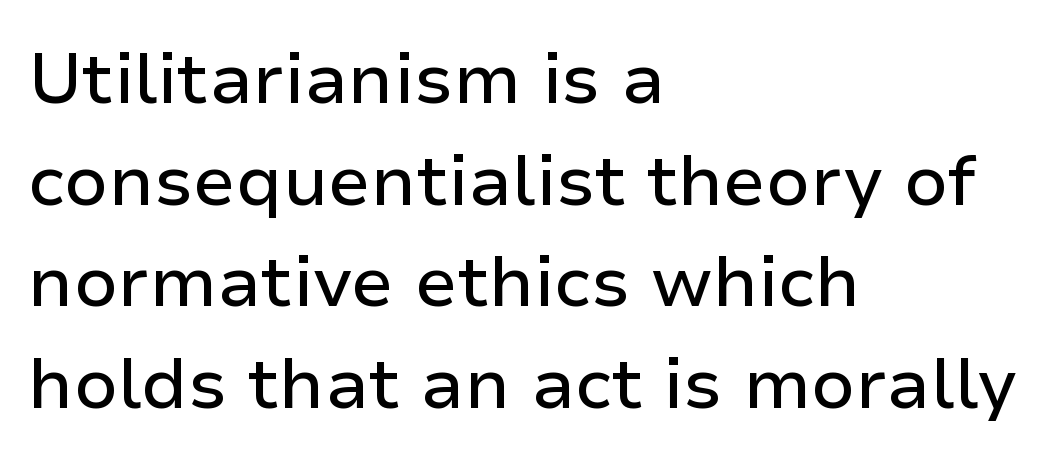
The image shows 71 px sans-serif type, upright; set left-aligned, normal line spacing (1.43x), normal letter spacing, not underlined; low stroke contrast and a medium x-height.
